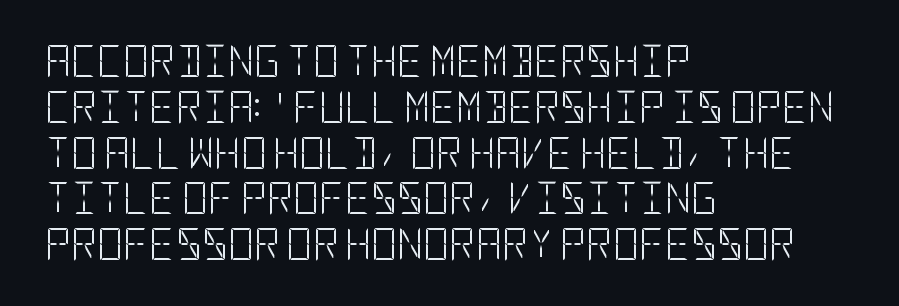
The image shows 32 px light, condensed sans-serif type, upright; set left-aligned, normal line spacing (1.43x), normal letter spacing, not underlined; low stroke contrast and a large x-height.
